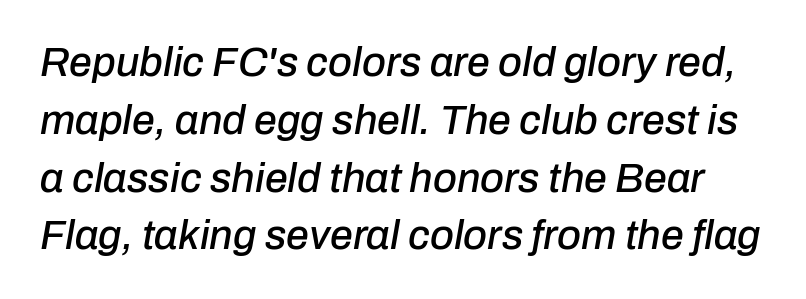
The image shows 41 px text type, italic (leaning right); set normal line spacing (1.41x), normal letter spacing, not underlined; low stroke contrast and a medium x-height.
